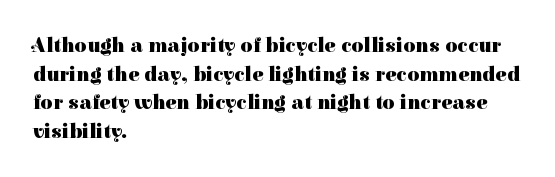
Q: Is the text bold? A: Yes.
Q: Is the text italic (slanted)? A: No, it is upright.
Q: Is the text underlined? A: No.
Q: How is the paragraph aligned? A: Left-aligned.
Q: Is the spacing between letters normal or unusually wide? A: Normal.
Q: Is the spacing between lines tight, normal or loose? A: Normal.
